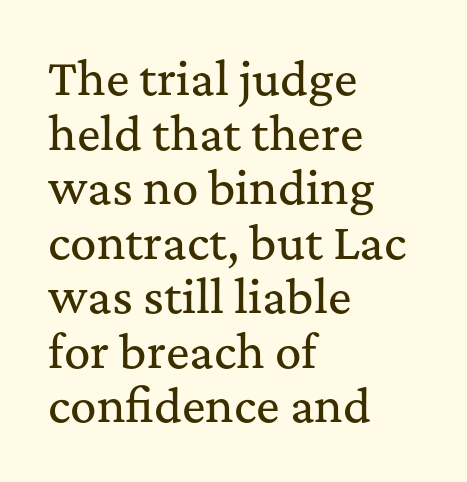
{"serif": "yes", "italic": "no", "width": "normal", "stroke_contrast": "medium", "x_height": "medium", "monospaced": "no", "underline": "no", "align": "left", "line_spacing_ratio": 1.24, "letter_spacing": "normal", "letter_spacing_em": 0.0, "glyph_px": 44}
